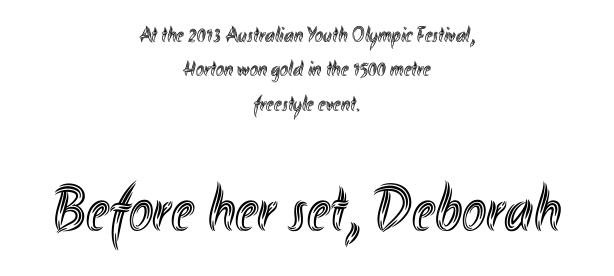
{"width": "condensed", "x_height": "small", "monospaced": "no", "underline": "no", "align": "center", "line_spacing": "normal", "line_spacing_ratio": 1.56, "letter_spacing": "normal", "letter_spacing_em": 0.0, "larger_block": "second", "size_ratio": 2.95, "glyph_px": 65}
